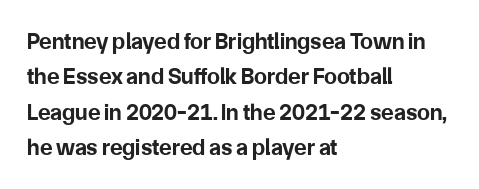
Q: Is the text bold? A: Yes.
Q: Is the text italic (slanted)? A: No, it is upright.
Q: Is the text underlined? A: No.
Q: How is the paragraph aligned? A: Left-aligned.
Q: Is the spacing between letters normal or unusually wide? A: Normal.
Q: Is the spacing between lines tight, normal or loose? A: Normal.
